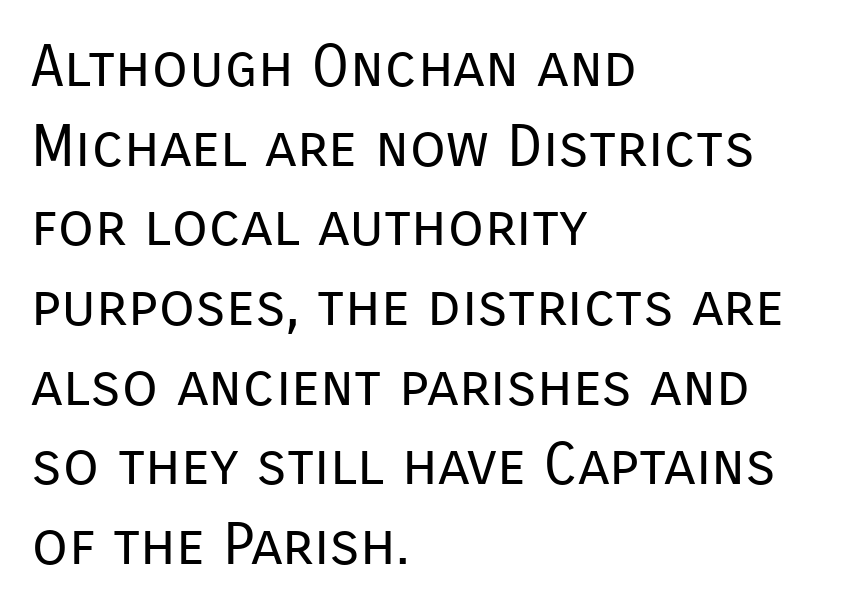
Q: Is the text bold? A: No.
Q: Is the text italic (slanted)? A: No, it is upright.
Q: Is the typeface a serif or a sans-serif typeface? A: Sans-serif.
Q: Is the text underlined? A: No.
Q: How is the paragraph aligned? A: Left-aligned.
Q: Is the spacing between letters normal or unusually wide? A: Normal.
Q: Is the spacing between lines tight, normal or loose? A: Normal.
Q: Width (condensed, normal, or wide)? A: Normal.
Q: Stroke contrast? A: Low.
Q: x-height? A: Medium.
Q: Monospaced? A: No.
